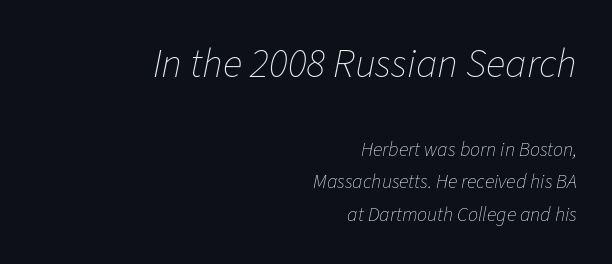
Characters are canted at an angle relative to the baseline's perpendicular. The first block has been scaled up relative to the second. Which margin do the lines hug? The right one — the left edge is uneven. Evenly set lines give the paragraph a standard silhouette.
